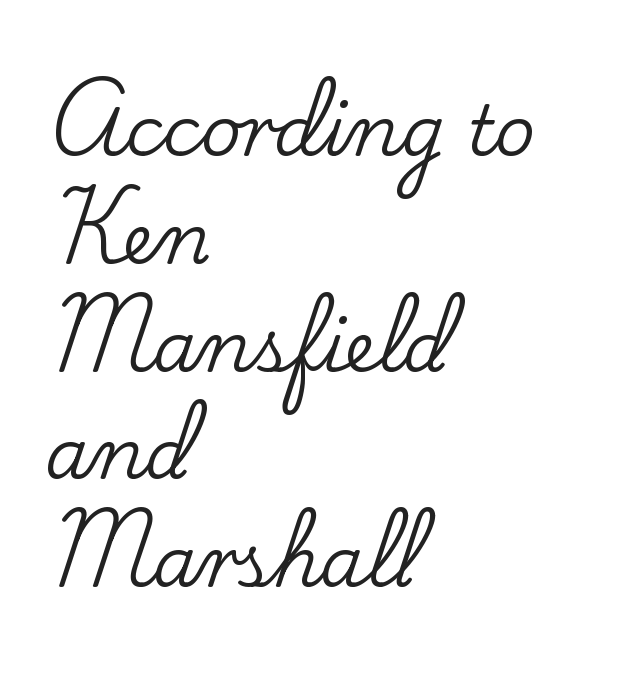
{"serif": "yes", "width": "normal", "stroke_contrast": "low", "x_height": "small", "monospaced": "no", "underline": "no", "align": "left", "line_spacing": "normal", "line_spacing_ratio": 1.54, "letter_spacing": "normal", "letter_spacing_em": 0.0, "glyph_px": 70}
